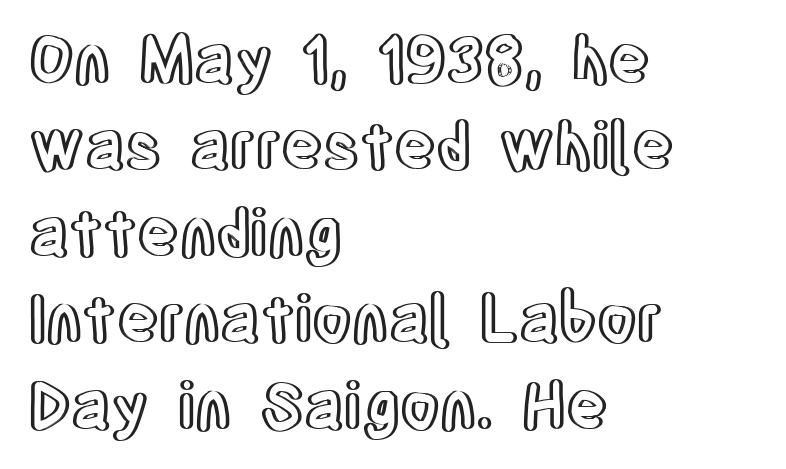
Q: Is the text italic (slanted)? A: No, it is upright.
Q: Is the text underlined? A: No.
Q: How is the paragraph aligned? A: Left-aligned.
Q: Is the spacing between letters normal or unusually wide? A: Normal.
Q: Is the spacing between lines tight, normal or loose? A: Normal.
Q: Width (condensed, normal, or wide)? A: Condensed.
Q: x-height? A: Large.
Q: Monospaced? A: No.
